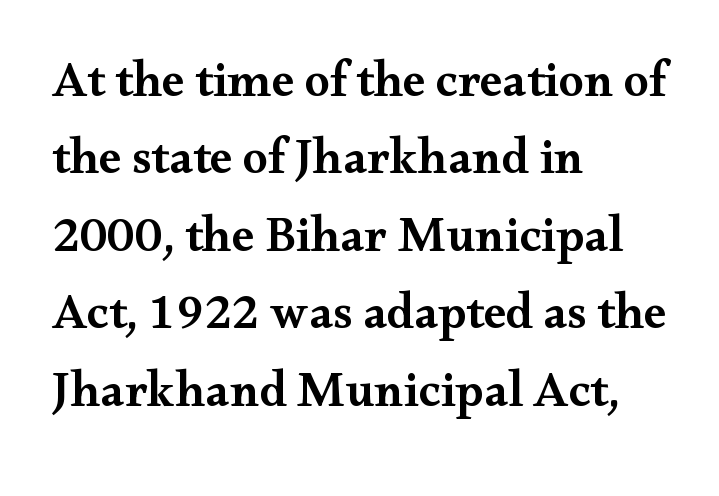
Q: Is the text bold? A: Semi-bold.
Q: Is the text italic (slanted)? A: No, it is upright.
Q: Is the typeface a serif or a sans-serif typeface? A: Serif.
Q: Is the text underlined? A: No.
Q: How is the paragraph aligned? A: Left-aligned.
Q: Is the spacing between letters normal or unusually wide? A: Normal.
Q: Is the spacing between lines tight, normal or loose? A: Normal.
Q: Width (condensed, normal, or wide)? A: Wide.
Q: Stroke contrast? A: Medium.
Q: x-height? A: Small.
Q: Monospaced? A: No.
